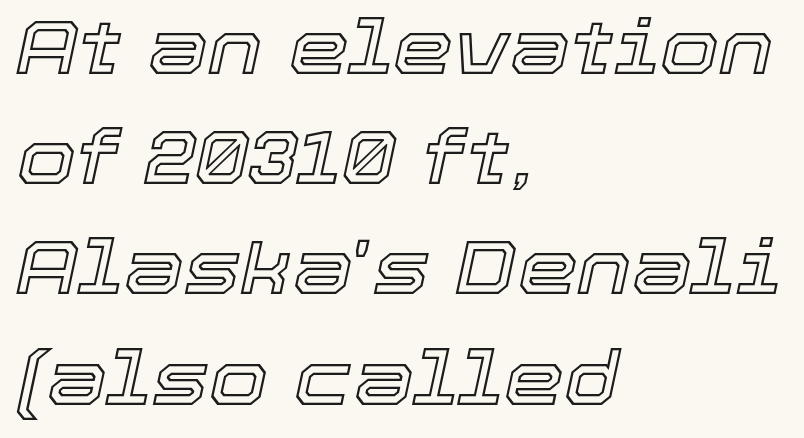
The image shows 76 px text type, italic (leaning right); set left-aligned, normal line spacing (1.45x), normal letter spacing, not underlined; a medium x-height.
